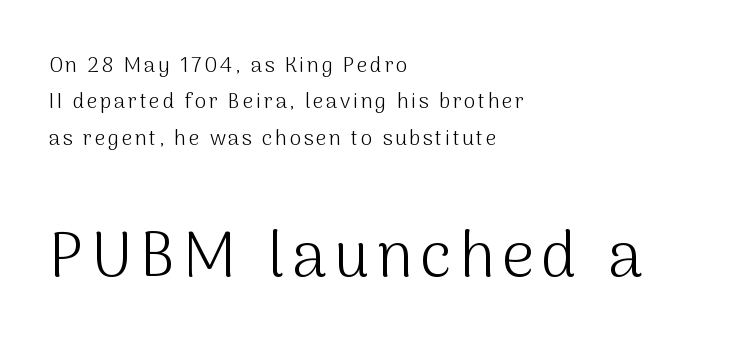
{"serif": "no", "italic": "no", "bold": "no", "weight": "light", "width": "normal", "stroke_contrast": "medium", "x_height": "medium", "monospaced": "no", "underline": "no", "align": "left", "line_spacing_ratio": 1.73, "larger_block": "second", "size_ratio": 3.0, "glyph_px": 63}
